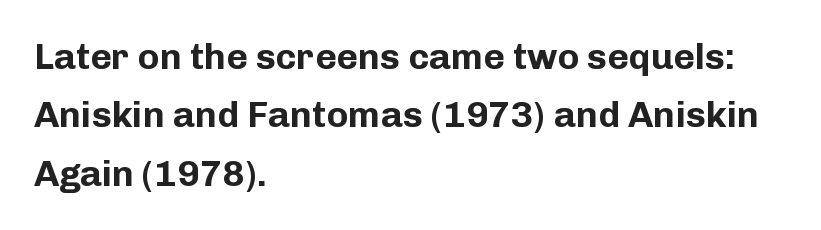
Q: Is the text bold? A: Yes.
Q: Is the text italic (slanted)? A: No, it is upright.
Q: Is the typeface a serif or a sans-serif typeface? A: Sans-serif.
Q: Is the text underlined? A: No.
Q: How is the paragraph aligned? A: Left-aligned.
Q: Is the spacing between letters normal or unusually wide? A: Normal.
Q: Is the spacing between lines tight, normal or loose? A: Normal.
Q: Width (condensed, normal, or wide)? A: Normal.
Q: Stroke contrast? A: Low.
Q: x-height? A: Medium.
Q: Monospaced? A: No.
